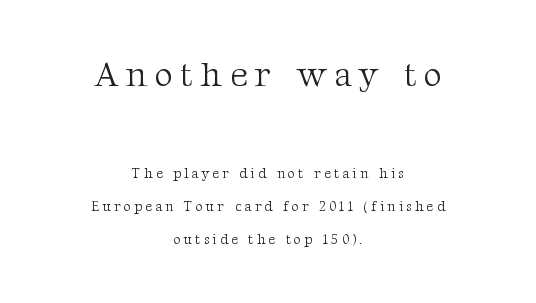
The image shows 35 px light serif type, upright; set centered, loose line spacing (2.36x), unusually wide letter spacing (+0.22 em), not underlined; the first (top) block is 2.5x larger; medium stroke contrast and a medium x-height.
